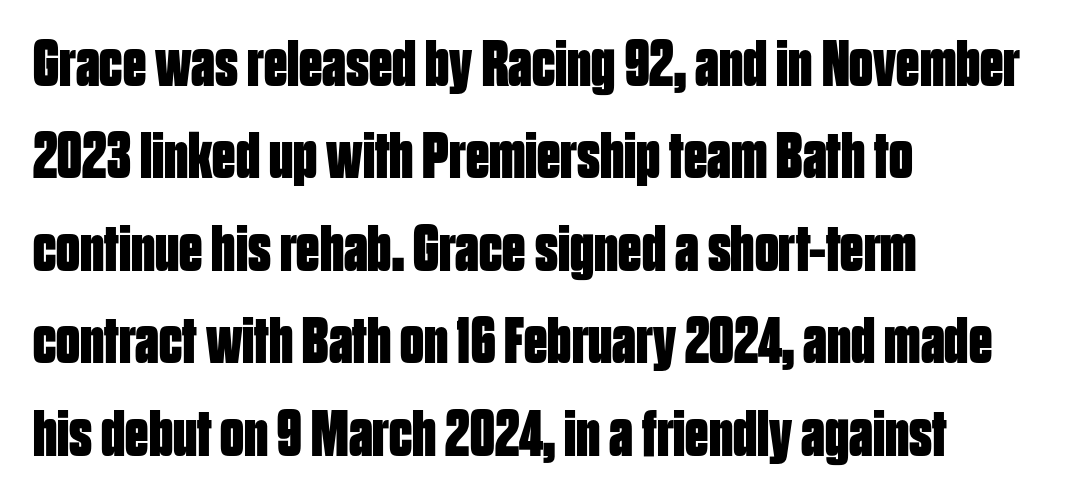
{"serif": "no", "italic": "no", "bold": "yes", "weight": "bold", "width": "condensed", "stroke_contrast": "low", "x_height": "large", "monospaced": "no", "underline": "no", "align": "left", "line_spacing": "normal", "line_spacing_ratio": 1.4, "letter_spacing": "normal", "letter_spacing_em": 0.0, "glyph_px": 66}
